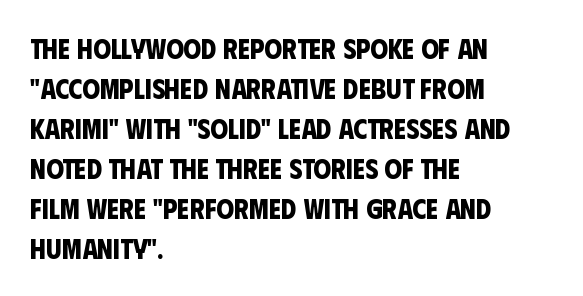
The compositor pushed each line to the left boundary. The type family on display is of the sans-serif kind. How heavy is the stroke? Heavy — this is a bold. Note the varied advance widths — an 'i' is clearly narrower than an 'm'. Compared with typical paragraphs, the rows here are spaced about the same. The letterforms sit shoulder to shoulder at normal distance.
